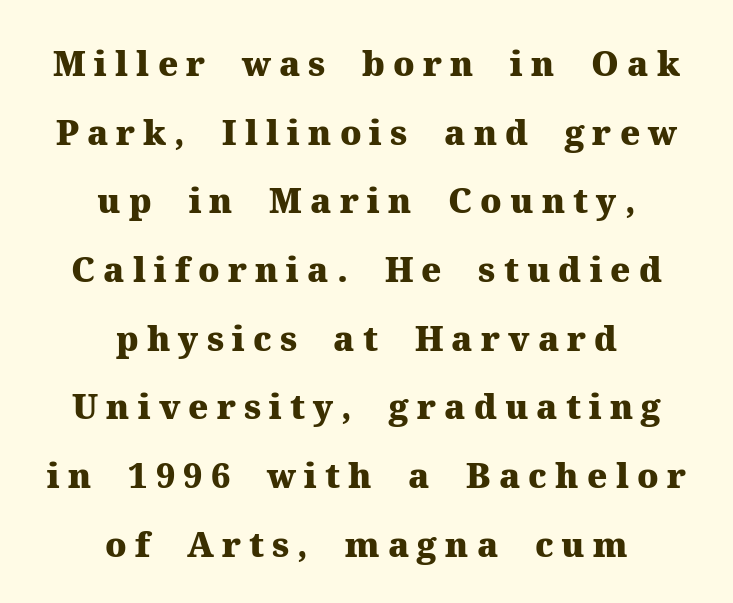
The font family rendered here belongs to the serif group. Proportional: the letters do not fall into vertical columns. You could only call the tracking loose — the letters float apart. Short and long lines alike share a common midpoint.
